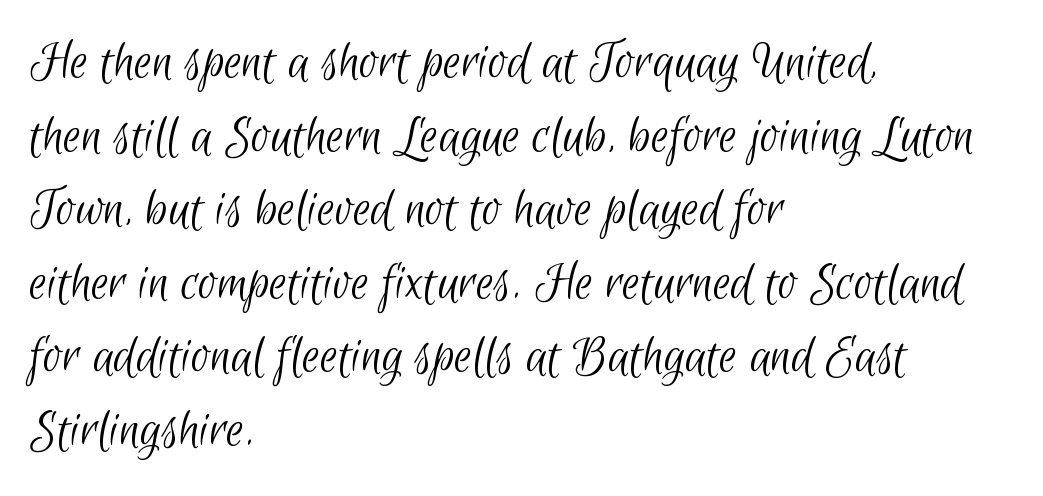
The image shows 57 px light, condensed sans-serif type; set left-aligned, normal line spacing (1.29x), normal letter spacing, not underlined; low stroke contrast and a small x-height.
